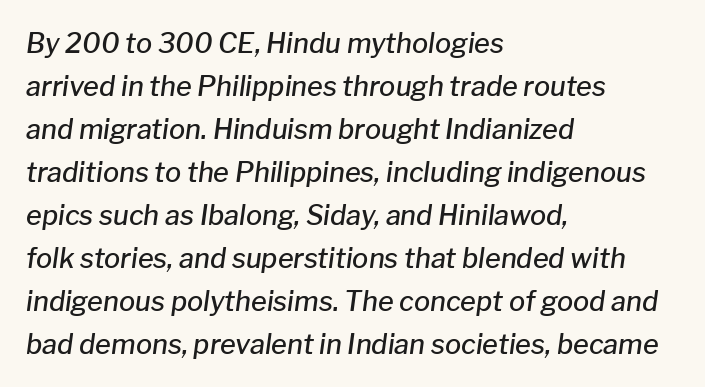
Bare-footed words on every line. Characters are canted at an angle relative to the baseline's perpendicular. These lines carry some extra weight — a demibold, not a full bold. Glyph-to-glyph distance matches everyday printed text. Layout note: lines flush left. Normally led — the rows are evenly, conventionally spaced.
